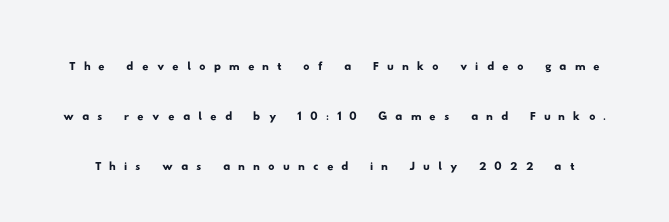
The image shows 31 px wide sans-serif type; set normal line spacing (1.61x), unusually wide letter spacing (+0.26 em), not underlined; low stroke contrast and a small x-height.
